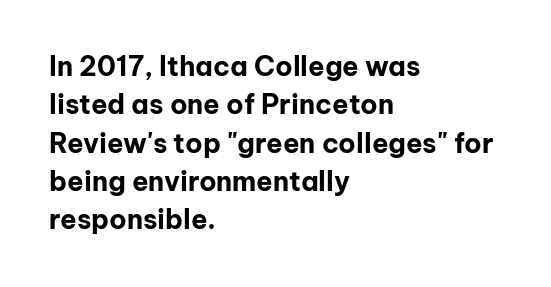
The image shows 27 px bold type, upright; set left-aligned, normal line spacing (1.42x), normal letter spacing, not underlined.
